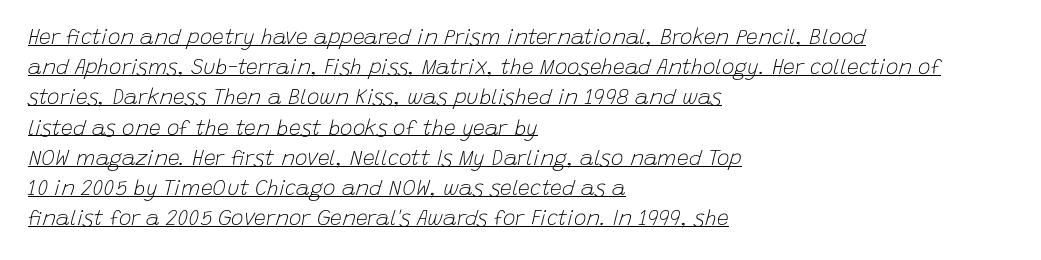
Q: Is the text bold? A: No.
Q: Is the text italic (slanted)? A: Yes, it leans right by about 15 degrees.
Q: Is the text underlined? A: Yes.
Q: How is the paragraph aligned? A: Left-aligned.
Q: Is the spacing between letters normal or unusually wide? A: Normal.
Q: Is the spacing between lines tight, normal or loose? A: Normal.
